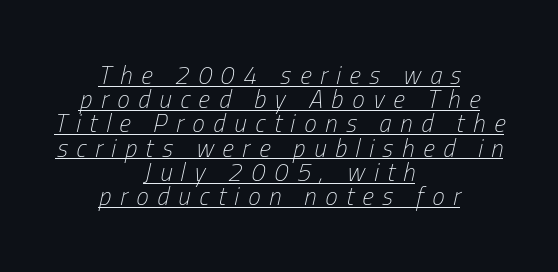
Typeset on center — no edge is straight. Cramped leading. Caption: lettering with a line underneath. Counters stay open thanks to moderate or lighter strokes.
